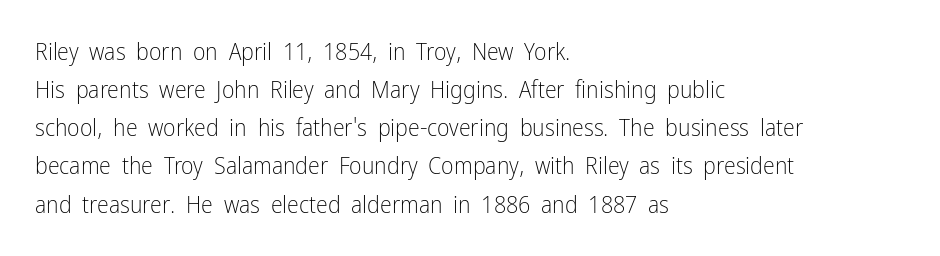
{"italic": "no", "bold": "no", "underline": "no", "align": "left", "line_spacing": "normal", "line_spacing_ratio": 1.59, "letter_spacing": "normal", "letter_spacing_em": 0.0, "glyph_px": 24}
